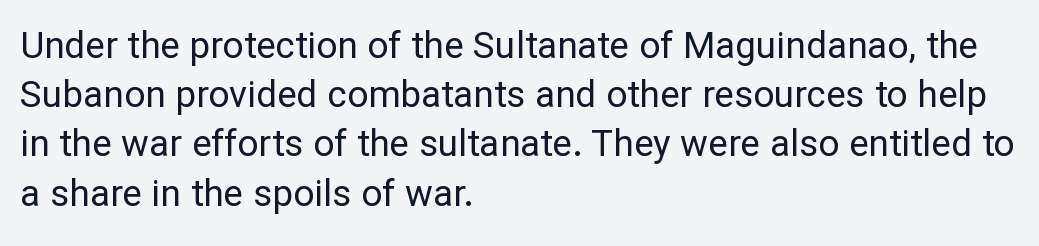
The image shows 37 px regular-weight sans-serif type, upright; set left-aligned, normal line spacing (1.33x), normal letter spacing, not underlined; low stroke contrast and a medium x-height.
